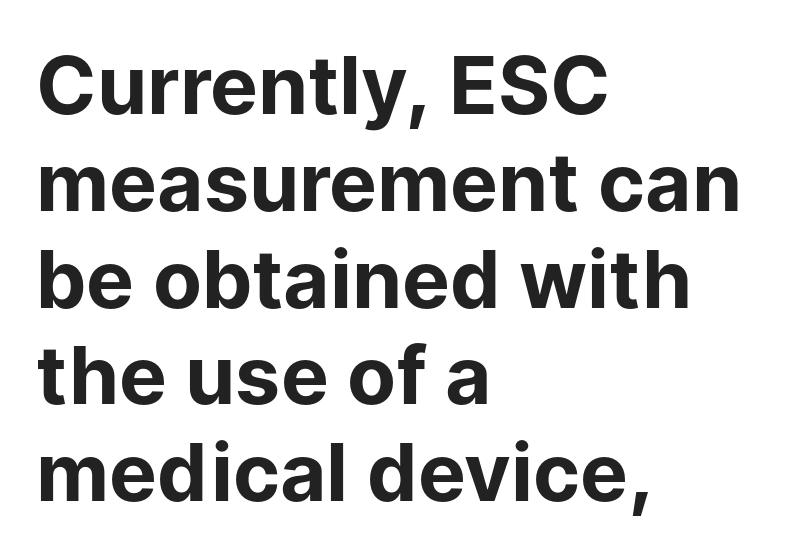
Horizontal alignment here is leftward, the default for most running prose. This is roman type, the default non-slanted kind. A typesetter would call this zero additional tracking. Summary of weight: heavy, a full bold.
